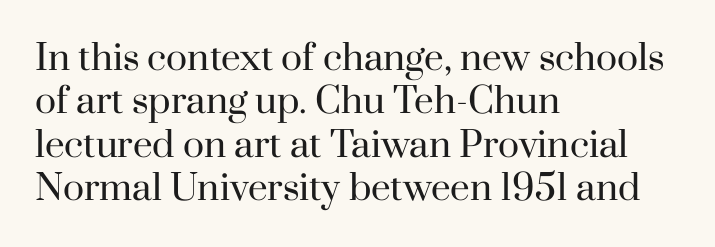
{"serif": "yes", "italic": "no", "bold": "no", "weight": "regular", "width": "normal", "stroke_contrast": "high", "x_height": "small", "monospaced": "no", "underline": "no", "align": "left", "line_spacing_ratio": 1.24, "letter_spacing": "normal", "letter_spacing_em": 0.0, "glyph_px": 35}
